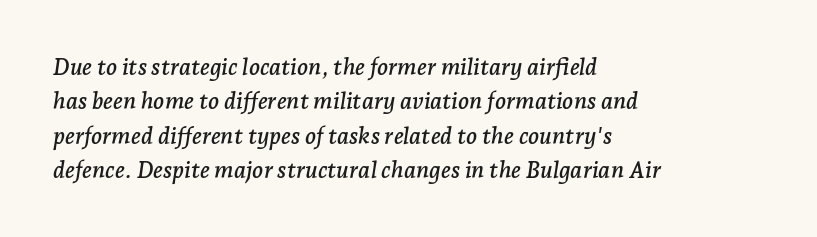
Q: Is the text italic (slanted)? A: Yes, it leans right by about 7 degrees.
Q: Is the text underlined? A: No.
Q: How is the paragraph aligned? A: Left-aligned.
Q: Is the spacing between letters normal or unusually wide? A: Normal.
Q: Is the spacing between lines tight, normal or loose? A: Normal.
